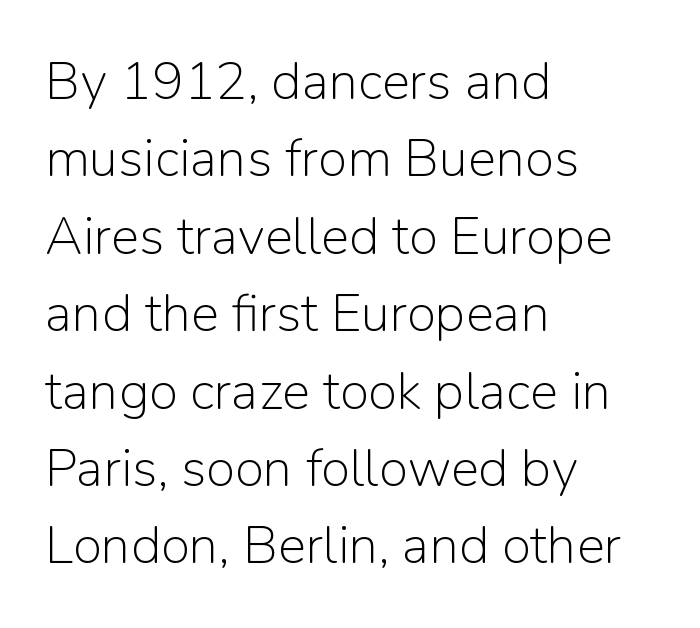
Q: Is the text bold? A: No.
Q: Is the text italic (slanted)? A: No, it is upright.
Q: Is the typeface a serif or a sans-serif typeface? A: Sans-serif.
Q: Is the text underlined? A: No.
Q: How is the paragraph aligned? A: Left-aligned.
Q: Is the spacing between letters normal or unusually wide? A: Normal.
Q: Is the spacing between lines tight, normal or loose? A: Normal.
Q: Width (condensed, normal, or wide)? A: Normal.
Q: Stroke contrast? A: Low.
Q: x-height? A: Medium.
Q: Monospaced? A: No.
